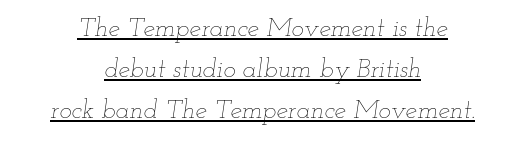
What stands out about the letter spacing? Nothing — it is the standard amount. Compared with a typical body face, this is equally light or lighter still. The lettering tilts uniformly, giving the passage an italic look. Honestly, the row spacing looks completely unremarkable.
